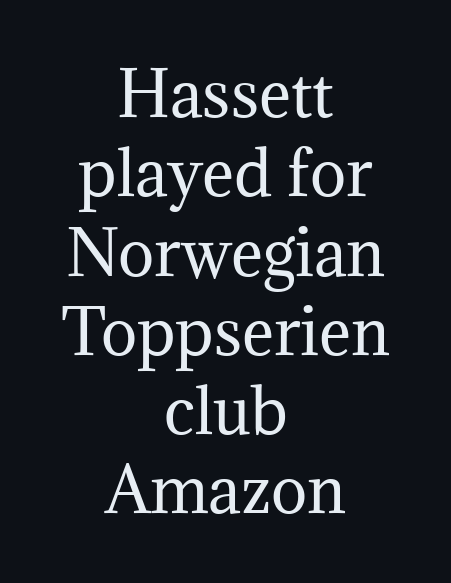
The image shows 61 px regular-weight serif type, upright; set centered, normal line spacing (1.3x), normal letter spacing, not underlined; medium stroke contrast and a medium x-height.
